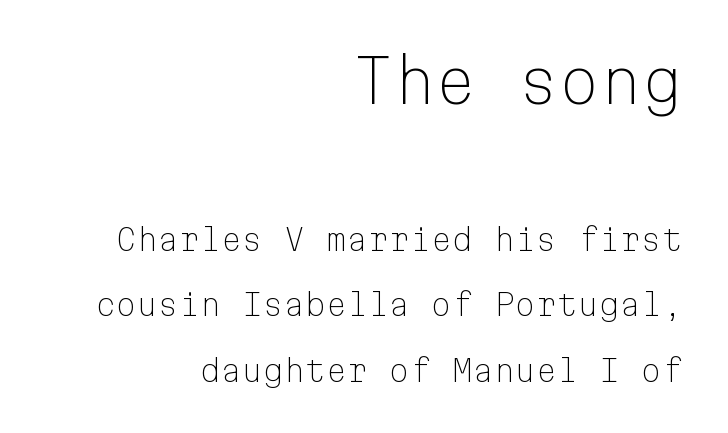
The face used here appears at its bigger size in the upper chunk. Spacing verdict: monospaced, one width for all characters. Layout note: lines flush right. What's the leading like? Stretched, with rows far apart.
